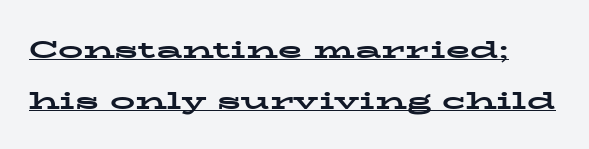
Pretty heavy lettering here — definitely bold. Tracking value appears to be zero — textbook default spacing. In terms of leading, this rendering errs on the spacious side. It's the straight-up-and-down kind of type. Is there an underline? Yes — a line sits under the letters.
